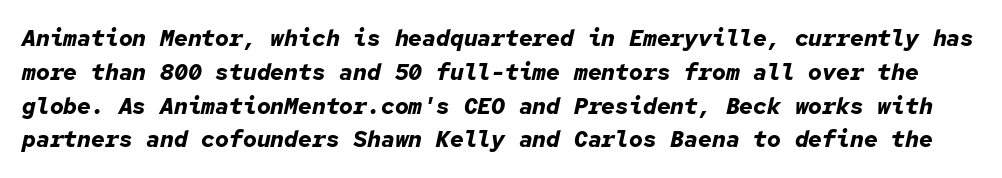
The image shows 23 px bold type, italic (leaning right); set normal line spacing (1.47x), normal letter spacing, not underlined.
